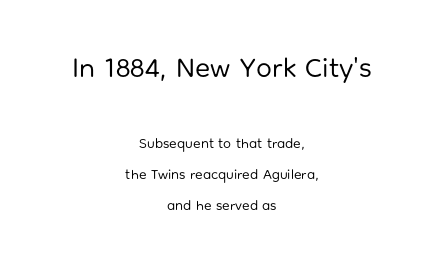
The passage shown is typeset with a sans-serif family. The glyphs are unaccompanied by any horizontal stroke below them. Looks like regular typesetting: each glyph gets only the width it needs. The face used here appears at its bigger size in the upper chunk. One glance says open: line gaps are wider than usual.
